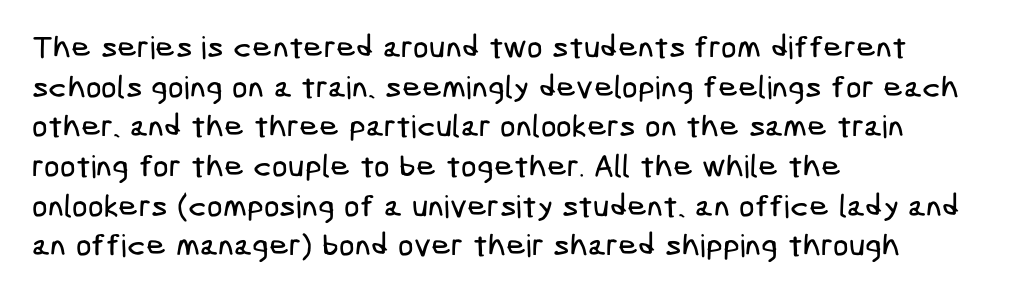
{"serif": "no", "width": "condensed", "stroke_contrast": "low", "x_height": "medium", "underline": "no", "align": "left", "line_spacing": "normal", "line_spacing_ratio": 1.28, "letter_spacing": "normal", "letter_spacing_em": 0.0, "glyph_px": 31}
